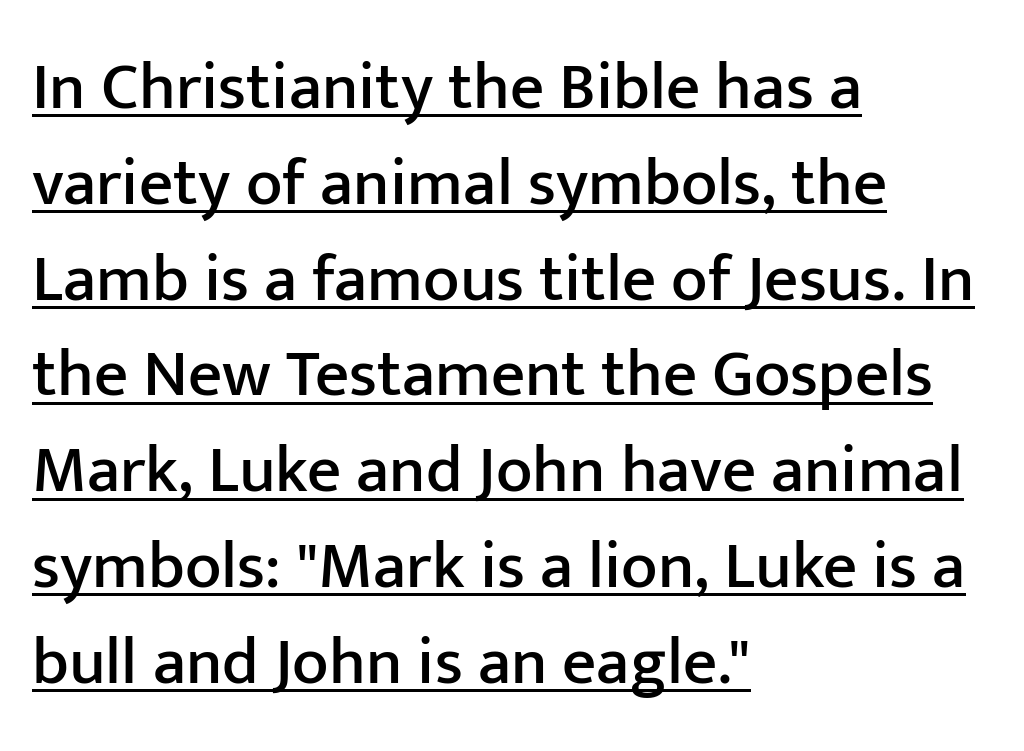
Q: Is the text italic (slanted)? A: No, it is upright.
Q: Is the typeface a serif or a sans-serif typeface? A: Sans-serif.
Q: Is the text underlined? A: Yes.
Q: How is the paragraph aligned? A: Left-aligned.
Q: Is the spacing between letters normal or unusually wide? A: Normal.
Q: Is the spacing between lines tight, normal or loose? A: Normal.
Q: Width (condensed, normal, or wide)? A: Normal.
Q: Stroke contrast? A: Low.
Q: x-height? A: Medium.
Q: Monospaced? A: No.
